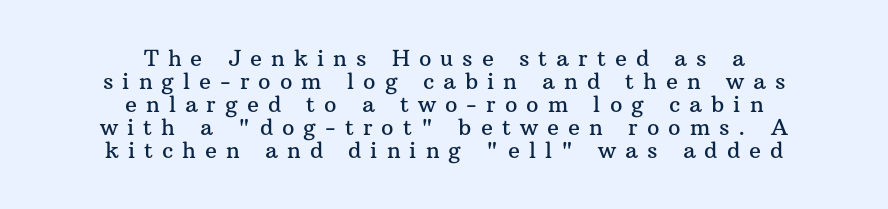
Glance below the letters and you will spot only blank space. If you drew a line through each stem, it would be perfectly vertical. Between one letter and the next there's a generous, obvious gap. The block of text is dense from top to bottom, with scant space between rows. The whitespace from short lines is split evenly between both sides.
